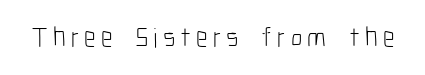
{"serif": "no", "italic": "no", "bold": "no", "weight": "light", "width": "condensed", "stroke_contrast": "low", "x_height": "medium", "monospaced": "no", "underline": "no", "glyph_px": 28}
